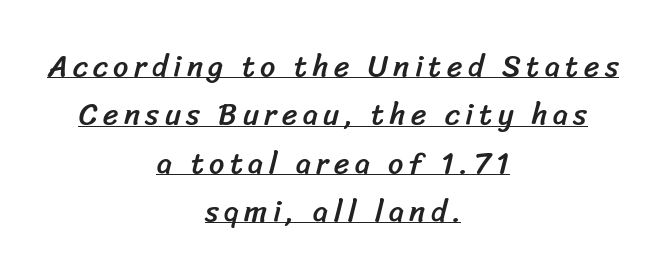
The image shows 30 px sans-serif type; set centered, normal line spacing (1.61x), underlined; low stroke contrast and a medium x-height.
